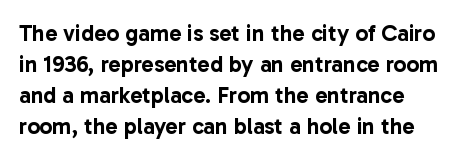
The image shows 23 px text type, upright; set left-aligned, normal line spacing (1.35x), normal letter spacing, not underlined.
